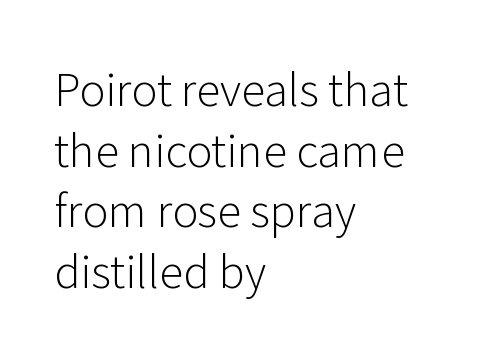
Horizontal alignment here is leftward, the default for most running prose. To sum up the face: it is a sans, with no serifs. The face looks like a standard text weight, possibly lighter. This rendering leaves character spacing at its baseline value. Character widths vary here, with narrow letters taking less room than wide ones.
